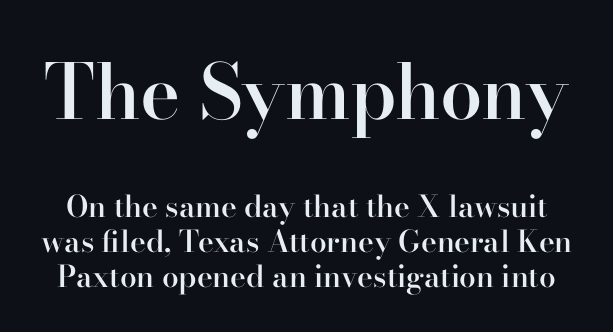
Varying glyph widths throughout — classic text-font behaviour. The glyphs in this specimen are seriffed. Quick note: underline off. This is the regular roman posture of the typeface. Short note: letters normally spaced. A semibold gives these letters moderate extra thickness, short of bold.
